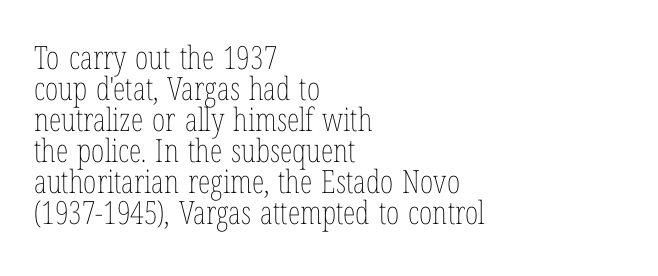
The image shows 32 px thin, condensed type, upright; set left-aligned, tight line spacing (0.97x), normal letter spacing, not underlined; low stroke contrast and a medium x-height.
